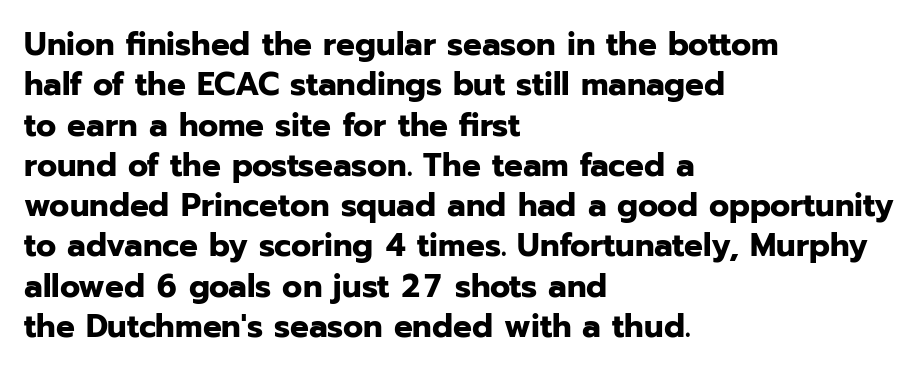
Anything drawn beneath the words? Only blank space. Looks like regular typesetting: each glyph gets only the width it needs. Nothing unusual about the tracking: characters are spaced as the font intends. Does the type have serifs? No, each stem ends abruptly. Is there any slant? The stems are plumb. Is the type bold? Yes — the strokes are clearly thick and heavy.
